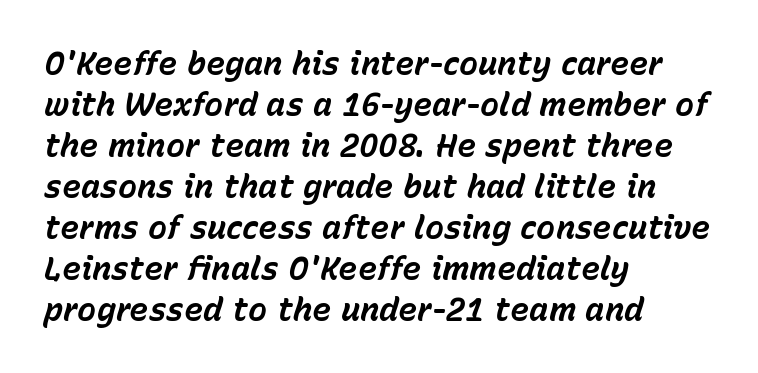
Q: Is the text bold? A: Yes.
Q: Is the text italic (slanted)? A: Yes, it leans right by about 15 degrees.
Q: Is the text underlined? A: No.
Q: How is the paragraph aligned? A: Left-aligned.
Q: Is the spacing between letters normal or unusually wide? A: Normal.
Q: Is the spacing between lines tight, normal or loose? A: Normal.
Q: Width (condensed, normal, or wide)? A: Normal.
Q: Stroke contrast? A: Low.
Q: x-height? A: Medium.
Q: Monospaced? A: No.
